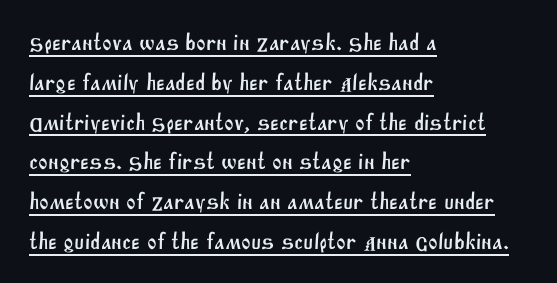
Q: Is the text underlined? A: Yes.
Q: How is the paragraph aligned? A: Left-aligned.
Q: Is the spacing between letters normal or unusually wide? A: Normal.
